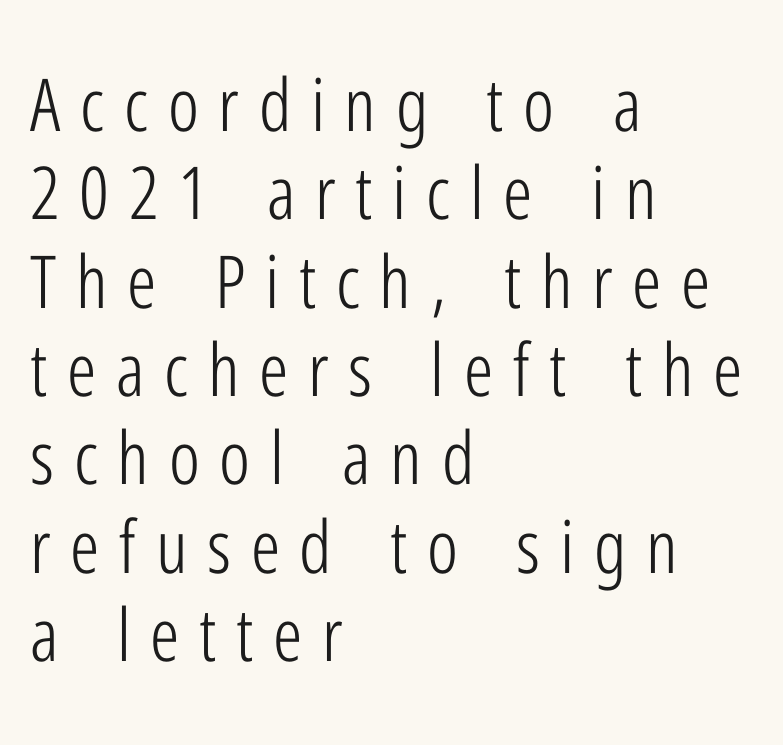
The image shows 73 px light, condensed sans-serif type, upright; set left-aligned, line spacing 1.21x, unusually wide letter spacing (+0.27 em), not underlined; low stroke contrast and a medium x-height.
